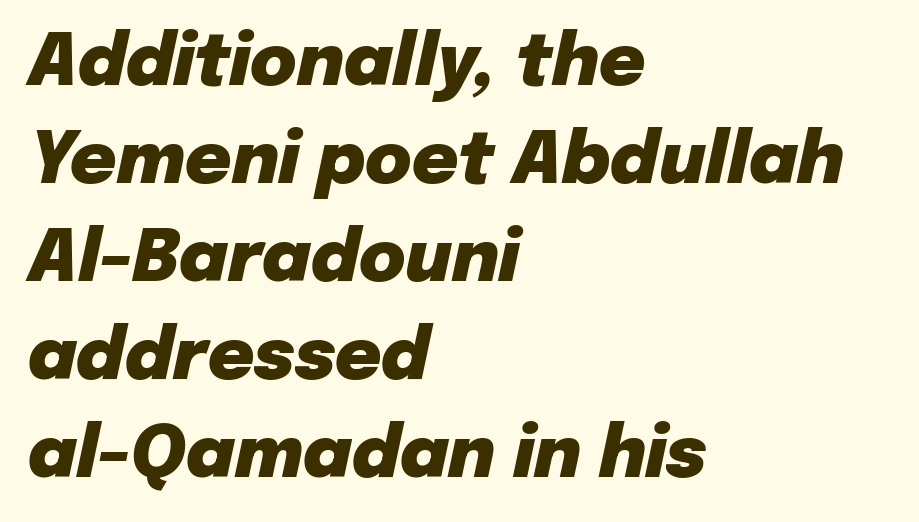
The image shows 71 px heavy type, italic (leaning right); set left-aligned, normal line spacing (1.38x), normal letter spacing, not underlined; low stroke contrast and a medium x-height.
